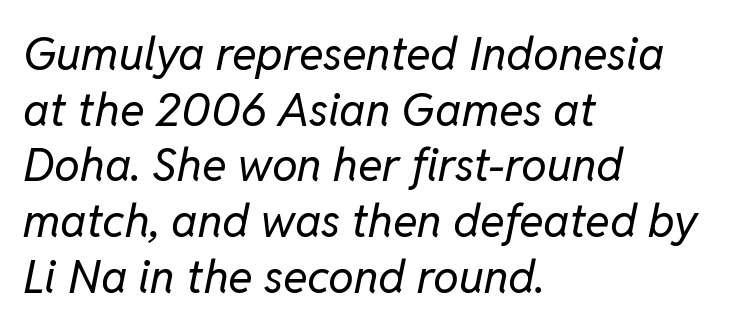
Q: Is the text bold? A: No.
Q: Is the text italic (slanted)? A: Yes, it leans right by about 11 degrees.
Q: Is the text underlined? A: No.
Q: How is the paragraph aligned? A: Left-aligned.
Q: Is the spacing between letters normal or unusually wide? A: Normal.
Q: Width (condensed, normal, or wide)? A: Normal.
Q: Stroke contrast? A: Low.
Q: x-height? A: Medium.
Q: Monospaced? A: No.
